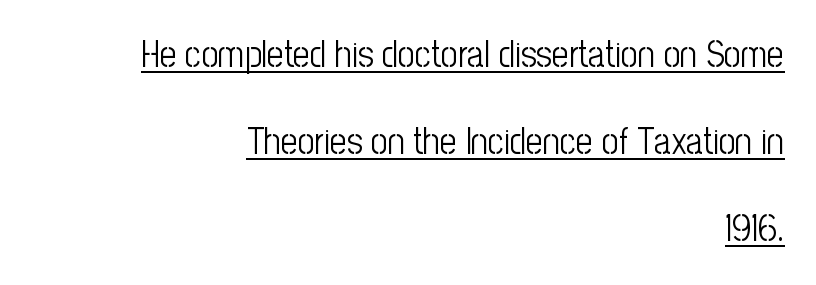
Q: Is the text bold? A: No.
Q: Is the text italic (slanted)? A: No, it is upright.
Q: Is the typeface a serif or a sans-serif typeface? A: Sans-serif.
Q: Is the text underlined? A: Yes.
Q: How is the paragraph aligned? A: Right-aligned.
Q: Is the spacing between letters normal or unusually wide? A: Normal.
Q: Is the spacing between lines tight, normal or loose? A: Loose.
Q: Width (condensed, normal, or wide)? A: Condensed.
Q: Stroke contrast? A: Low.
Q: x-height? A: Medium.
Q: Monospaced? A: No.
